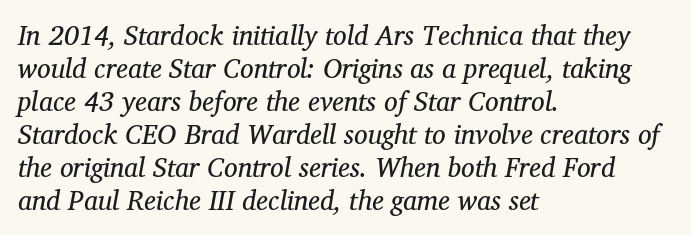
The image shows 27 px text type, italic (leaning right); set left-aligned, line spacing 1.22x, normal letter spacing, not underlined.
